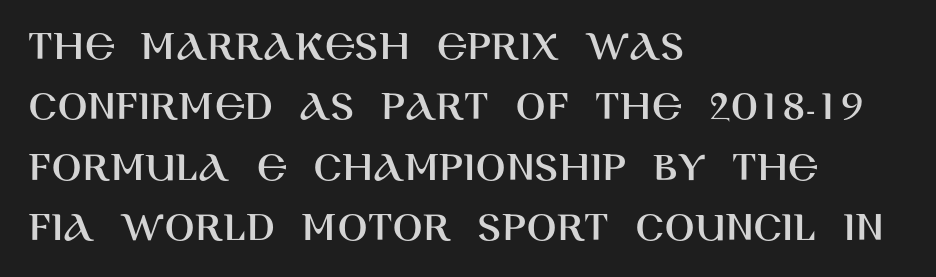
The image shows 44 px sans-serif type, upright; set left-aligned, normal line spacing (1.37x), normal letter spacing, not underlined; high stroke contrast and a large x-height.
